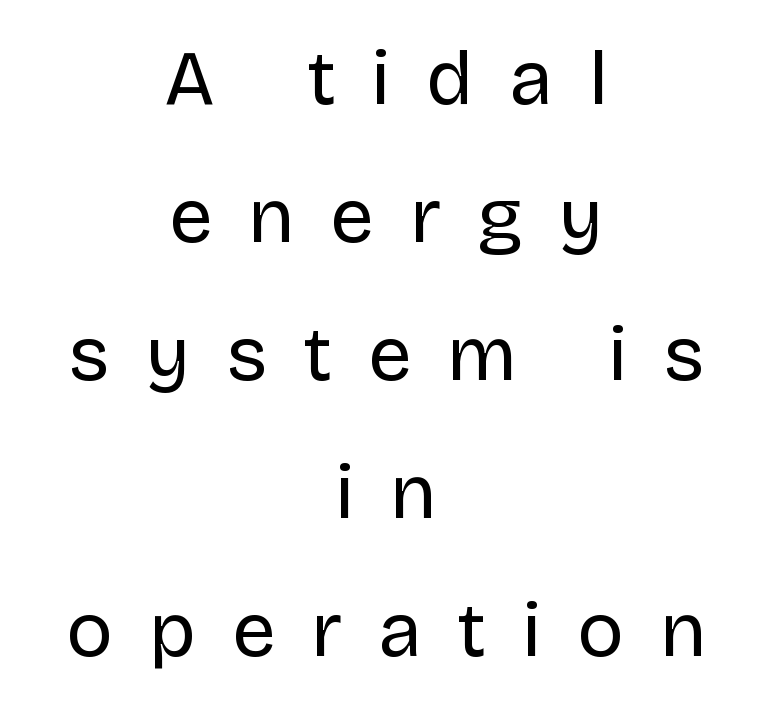
{"serif": "no", "italic": "no", "bold": "no", "weight": "regular", "width": "normal", "stroke_contrast": "low", "x_height": "large", "monospaced": "no", "underline": "no", "align": "center", "line_spacing_ratio": 1.77, "letter_spacing": "wide", "letter_spacing_em": 0.46, "glyph_px": 78}
